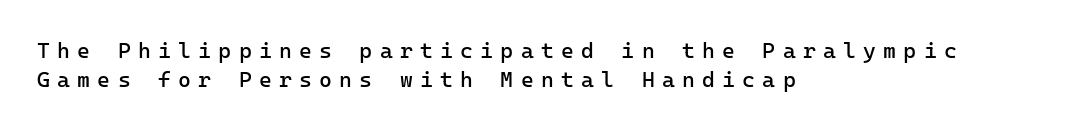
{"italic": "no", "bold": "no", "underline": "no", "align": "left", "line_spacing": "normal", "line_spacing_ratio": 1.33, "letter_spacing": "wide", "letter_spacing_em": 0.33, "glyph_px": 22}
